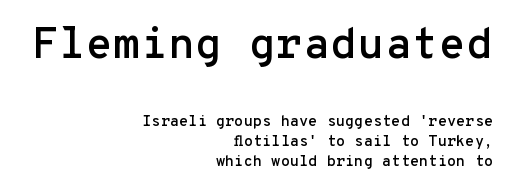
The image shows 44 px sans-serif type, upright, monospaced; set right-aligned, normal line spacing (1.32x), normal letter spacing, not underlined; the first (top) block is 2.93x larger; low stroke contrast and a medium x-height.
